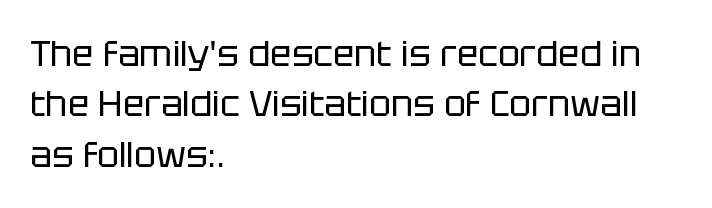
Q: Is the text bold? A: No.
Q: Is the text italic (slanted)? A: No, it is upright.
Q: Is the typeface a serif or a sans-serif typeface? A: Sans-serif.
Q: Is the text underlined? A: No.
Q: How is the paragraph aligned? A: Left-aligned.
Q: Is the spacing between letters normal or unusually wide? A: Normal.
Q: Is the spacing between lines tight, normal or loose? A: Normal.
Q: Width (condensed, normal, or wide)? A: Normal.
Q: Stroke contrast? A: Low.
Q: x-height? A: Large.
Q: Monospaced? A: No.
